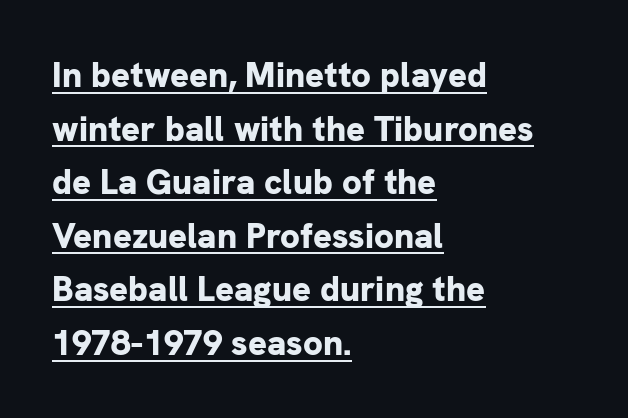
Q: Is the text bold? A: Yes.
Q: Is the text italic (slanted)? A: No, it is upright.
Q: Is the typeface a serif or a sans-serif typeface? A: Sans-serif.
Q: Is the text underlined? A: Yes.
Q: How is the paragraph aligned? A: Left-aligned.
Q: Is the spacing between letters normal or unusually wide? A: Normal.
Q: Is the spacing between lines tight, normal or loose? A: Normal.
Q: Width (condensed, normal, or wide)? A: Normal.
Q: Stroke contrast? A: Low.
Q: x-height? A: Medium.
Q: Monospaced? A: No.
